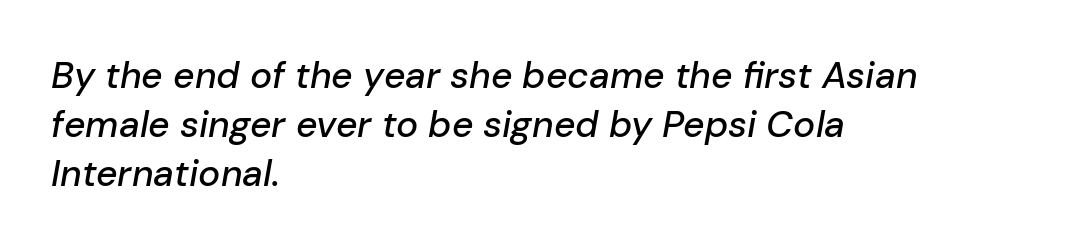
{"italic": "yes", "lean": "right", "slant_degrees": 10, "width": "normal", "stroke_contrast": "low", "x_height": "medium", "monospaced": "no", "underline": "no", "align": "left", "line_spacing": "normal", "line_spacing_ratio": 1.32, "letter_spacing": "normal", "letter_spacing_em": 0.0, "glyph_px": 37}
